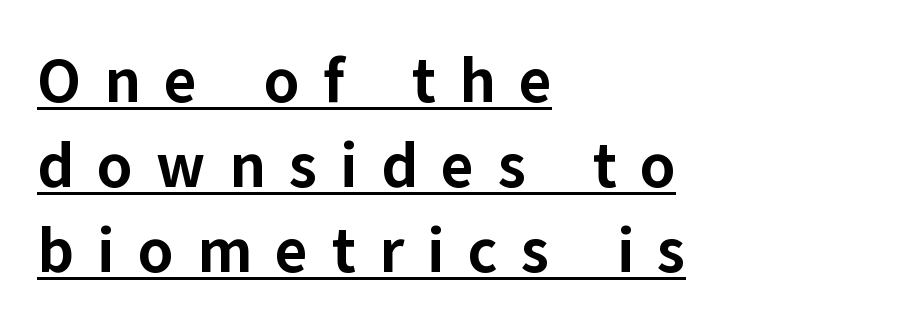
Q: Is the text bold? A: Yes.
Q: Is the text italic (slanted)? A: No, it is upright.
Q: Is the typeface a serif or a sans-serif typeface? A: Sans-serif.
Q: Is the text underlined? A: Yes.
Q: How is the paragraph aligned? A: Left-aligned.
Q: Is the spacing between letters normal or unusually wide? A: Unusually wide.
Q: Is the spacing between lines tight, normal or loose? A: Normal.
Q: Width (condensed, normal, or wide)? A: Normal.
Q: Stroke contrast? A: Low.
Q: x-height? A: Medium.
Q: Monospaced? A: No.
